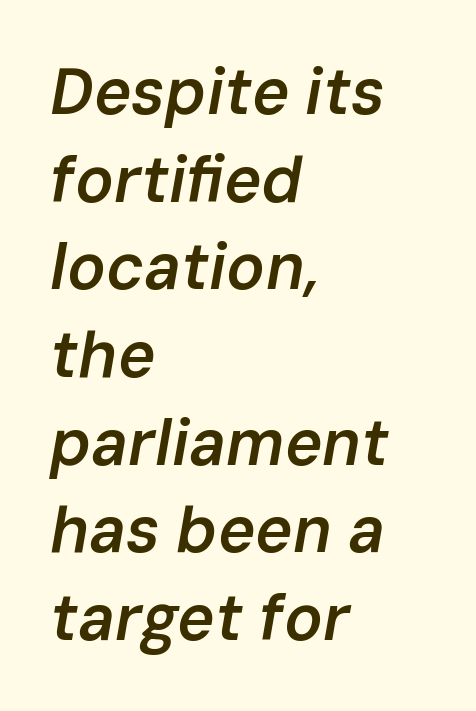
Q: Is the text bold? A: Semi-bold.
Q: Is the text italic (slanted)? A: Yes, it leans right by about 10 degrees.
Q: Is the text underlined? A: No.
Q: How is the paragraph aligned? A: Left-aligned.
Q: Is the spacing between letters normal or unusually wide? A: Normal.
Q: Is the spacing between lines tight, normal or loose? A: Normal.
Q: Width (condensed, normal, or wide)? A: Normal.
Q: Stroke contrast? A: Low.
Q: x-height? A: Medium.
Q: Monospaced? A: No.
